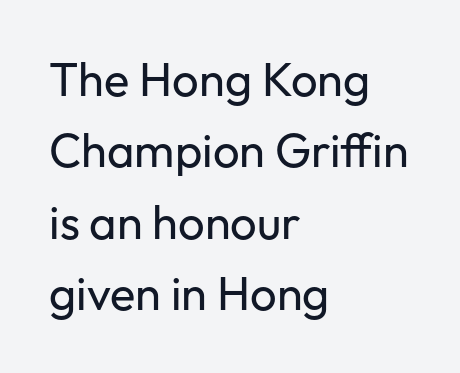
The image shows 47 px regular-weight sans-serif type, upright; set left-aligned, normal line spacing (1.52x), normal letter spacing, not underlined; low stroke contrast and a medium x-height.
